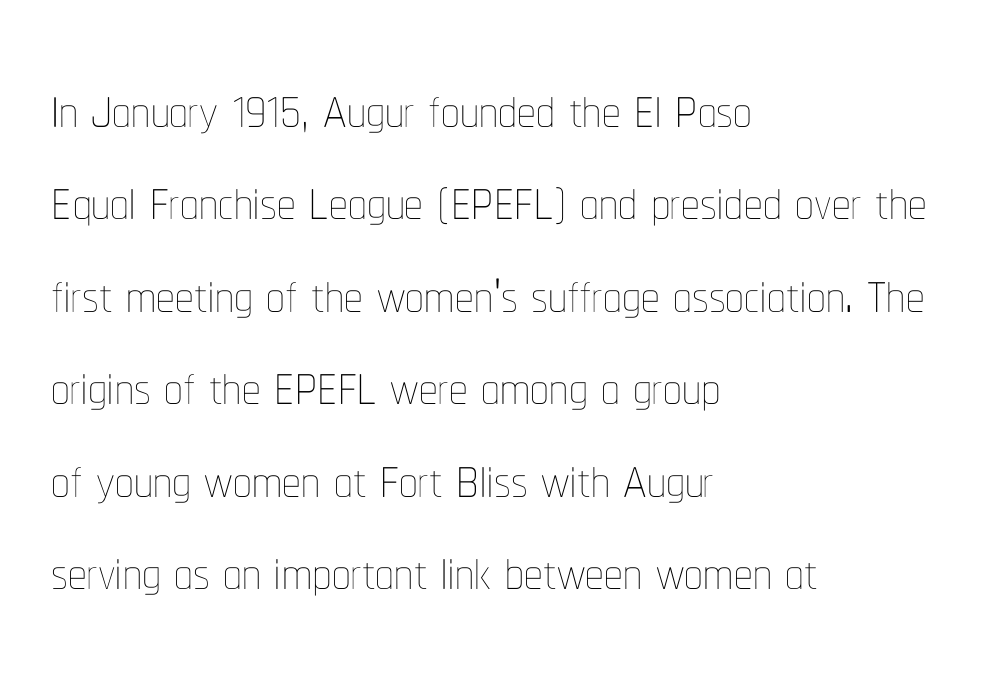
{"italic": "no", "bold": "no", "weight": "thin", "width": "condensed", "stroke_contrast": "low", "x_height": "medium", "monospaced": "no", "underline": "no", "align": "left", "line_spacing": "normal", "line_spacing_ratio": 1.25, "letter_spacing": "normal", "letter_spacing_em": 0.0, "glyph_px": 74}
